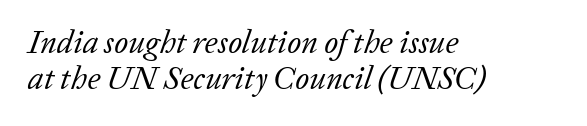
Q: Is the text bold? A: No.
Q: Is the text italic (slanted)? A: Yes, it leans right by about 20 degrees.
Q: Is the typeface a serif or a sans-serif typeface? A: Serif.
Q: Is the text underlined? A: No.
Q: How is the paragraph aligned? A: Left-aligned.
Q: Is the spacing between letters normal or unusually wide? A: Normal.
Q: Is the spacing between lines tight, normal or loose? A: Tight.
Q: Width (condensed, normal, or wide)? A: Normal.
Q: Stroke contrast? A: Low.
Q: x-height? A: Medium.
Q: Monospaced? A: No.
